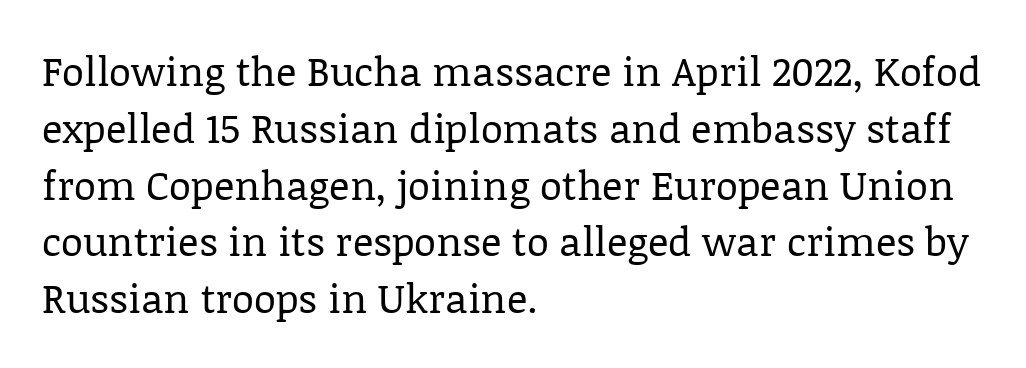
The font is comparable to plain body text, perhaps lighter. This sample is left-justified, so line endings fall wherever the words run out. The glyphs are unaccompanied by any horizontal stroke below them. The letters stand straight up with perfectly vertical stems. Unlike a clean sans, this face finishes its strokes with serifs. This sample uses plain, unmodified letter spacing.
